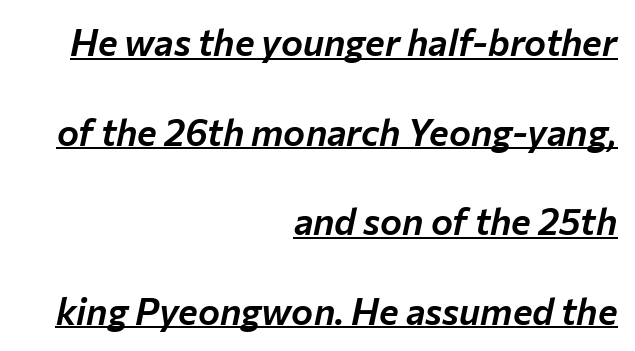
Q: Is the text italic (slanted)? A: Yes, it leans right by about 12 degrees.
Q: Is the text underlined? A: Yes.
Q: How is the paragraph aligned? A: Right-aligned.
Q: Is the spacing between letters normal or unusually wide? A: Normal.
Q: Is the spacing between lines tight, normal or loose? A: Loose.
Q: Width (condensed, normal, or wide)? A: Normal.
Q: Stroke contrast? A: Low.
Q: x-height? A: Medium.
Q: Monospaced? A: No.
